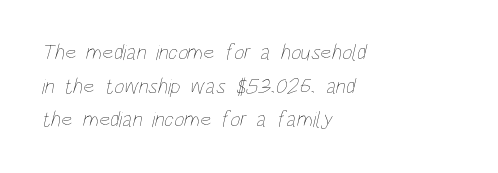
Q: Is the text bold? A: No.
Q: Is the text underlined? A: No.
Q: How is the paragraph aligned? A: Left-aligned.
Q: Is the spacing between letters normal or unusually wide? A: Normal.
Q: Is the spacing between lines tight, normal or loose? A: Normal.
